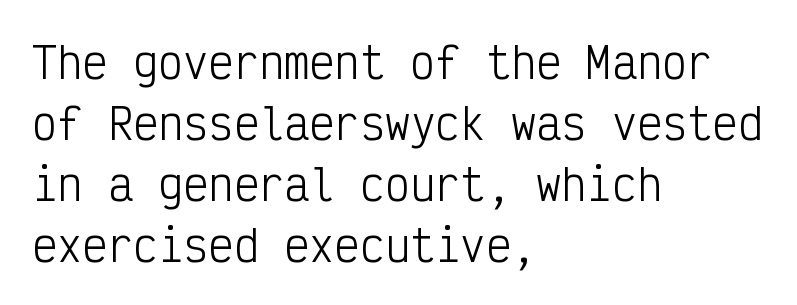
Does the copy run flush right? No — it runs flush left. I'd call this a sans setting — the letters go barefoot. Check the space under the baseline: it is left empty. The passage shown is not bold in any degree. How are the letters spaced? Ordinarily, with no added tracking. Every character here occupies the same horizontal width, giving the sample a typewriter-like rhythm.
